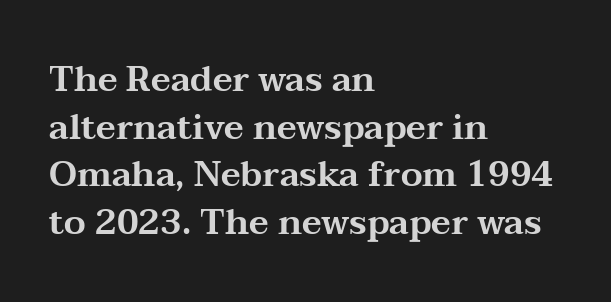
The image shows 35 px wide serif type, upright; set left-aligned, normal line spacing (1.36x), normal letter spacing, not underlined; medium stroke contrast and a medium x-height.
